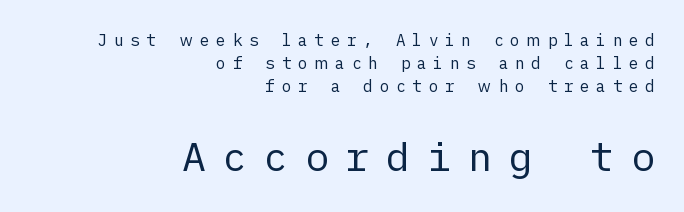
The image shows 40 px regular-weight sans-serif type, upright; set right-aligned, normal line spacing (1.44x), unusually wide letter spacing (+0.42 em), not underlined; the second (bottom) block is 2.5x larger; low stroke contrast and a medium x-height.
